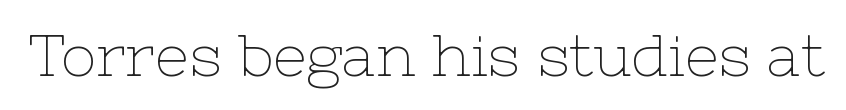
The image shows 59 px thin serif type, upright; set normal letter spacing, not underlined; low stroke contrast and a medium x-height.
